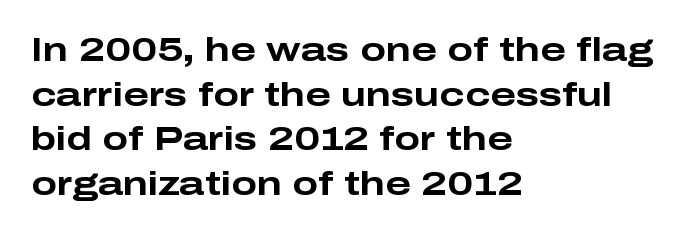
{"serif": "no", "italic": "no", "bold": "yes", "weight": "bold", "width": "wide", "stroke_contrast": "low", "x_height": "medium", "monospaced": "no", "underline": "no", "align": "left", "line_spacing": "normal", "line_spacing_ratio": 1.31, "letter_spacing": "normal", "letter_spacing_em": 0.0, "glyph_px": 34}
